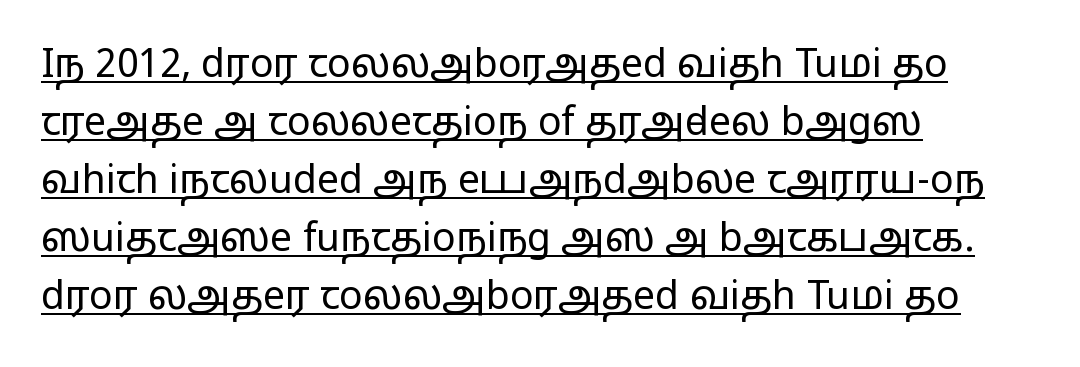
{"serif": "no", "italic": "no", "bold": "no", "weight": "regular", "width": "wide", "stroke_contrast": "low", "x_height": "medium", "monospaced": "no", "underline": "yes", "align": "left", "line_spacing": "normal", "line_spacing_ratio": 1.49, "letter_spacing": "normal", "letter_spacing_em": 0.0, "glyph_px": 39}
